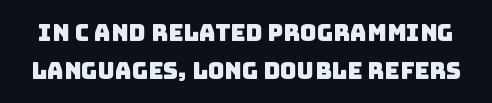
The image shows 23 px text type; set normal line spacing (1.64x), normal letter spacing, not underlined.
